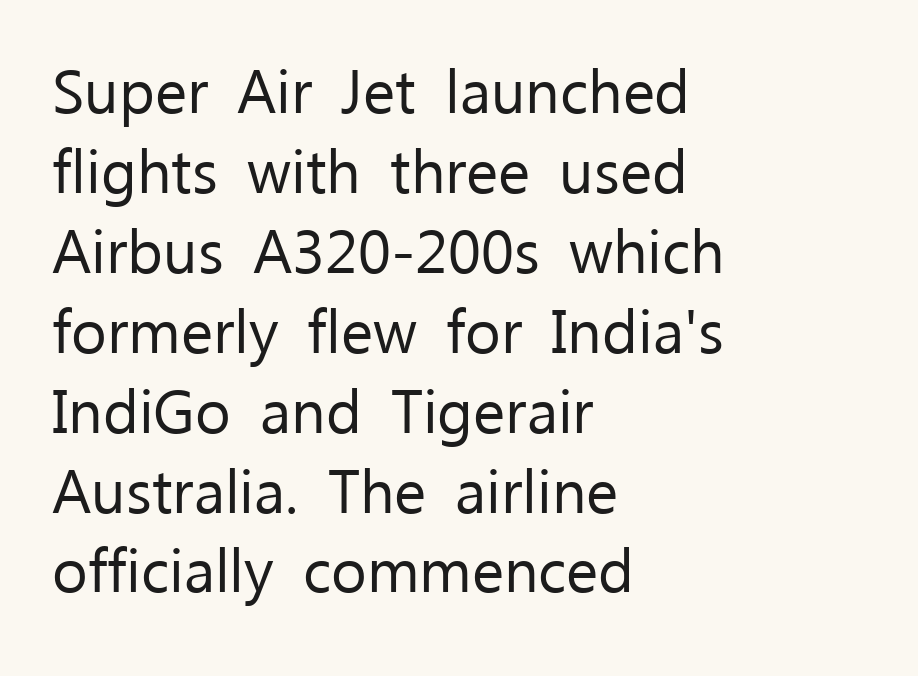
The letters sit at their default tracking, neither squeezed nor spread. This rendering employs a face without finishing strokes, i.e., a sans-serif. Each letter keeps its own natural width here, so spacing adapts to shape. Regular leading. Characters remain perfectly vertical along every line.
